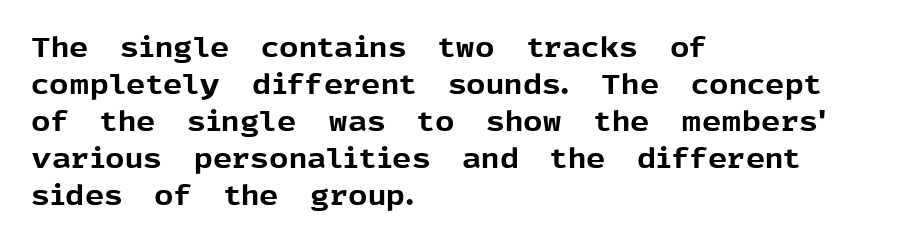
Q: Is the text bold? A: Yes.
Q: Is the text italic (slanted)? A: No, it is upright.
Q: Is the text underlined? A: No.
Q: How is the paragraph aligned? A: Left-aligned.
Q: Is the spacing between letters normal or unusually wide? A: Normal.
Q: Is the spacing between lines tight, normal or loose? A: Normal.
